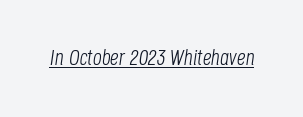
{"italic": "yes", "lean": "right", "slant_degrees": 8, "bold": "no", "underline": "yes", "letter_spacing": "normal", "letter_spacing_em": 0.0, "glyph_px": 22}
